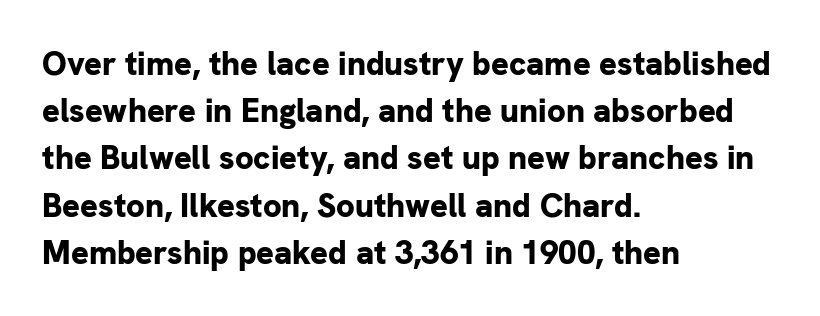
Q: Is the text bold? A: Yes.
Q: Is the text italic (slanted)? A: No, it is upright.
Q: Is the typeface a serif or a sans-serif typeface? A: Sans-serif.
Q: Is the text underlined? A: No.
Q: How is the paragraph aligned? A: Left-aligned.
Q: Is the spacing between letters normal or unusually wide? A: Normal.
Q: Is the spacing between lines tight, normal or loose? A: Normal.
Q: Width (condensed, normal, or wide)? A: Normal.
Q: Stroke contrast? A: Low.
Q: x-height? A: Medium.
Q: Monospaced? A: No.
